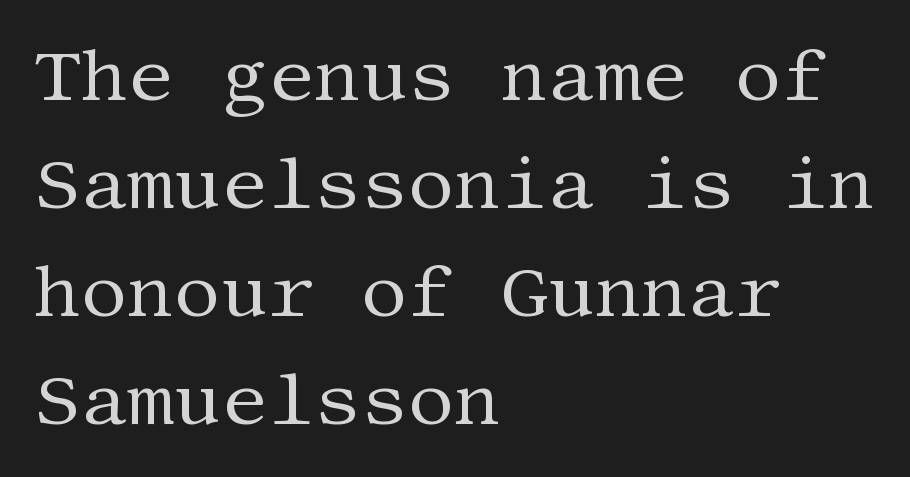
Weight: not bold — regular or lighter. Small tapered or slab feet sit at the stroke ends, so this counts as serif. Plain, unruled lines of type. Reading down the block, your eye returns to a fixed left position each line.
